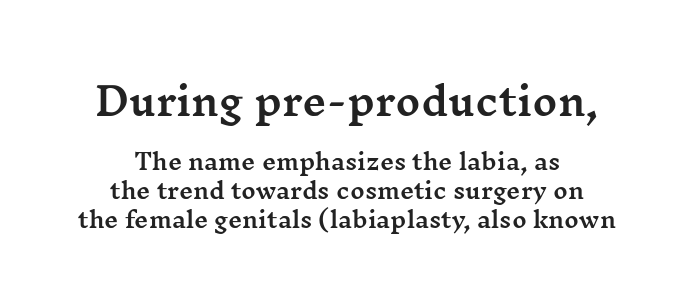
Decoration check: the copy has no underline. Unlike italic type, these characters show no tilt at all. There is no visible air inserted between adjacent glyphs. Type size steps down from the first block to the second. The letters advance in unequal steps, a hallmark of proportional type.
